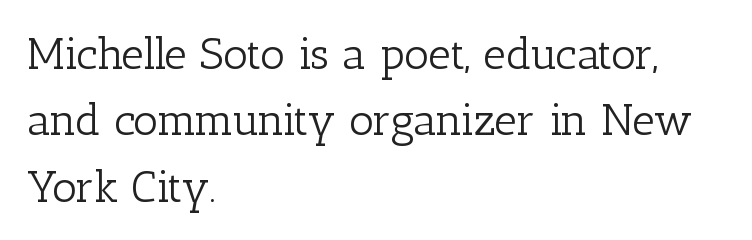
Q: Is the text bold? A: No.
Q: Is the text italic (slanted)? A: No, it is upright.
Q: Is the typeface a serif or a sans-serif typeface? A: Serif.
Q: Is the text underlined? A: No.
Q: How is the paragraph aligned? A: Left-aligned.
Q: Is the spacing between letters normal or unusually wide? A: Normal.
Q: Is the spacing between lines tight, normal or loose? A: Normal.
Q: Width (condensed, normal, or wide)? A: Normal.
Q: Stroke contrast? A: Low.
Q: x-height? A: Medium.
Q: Monospaced? A: No.
